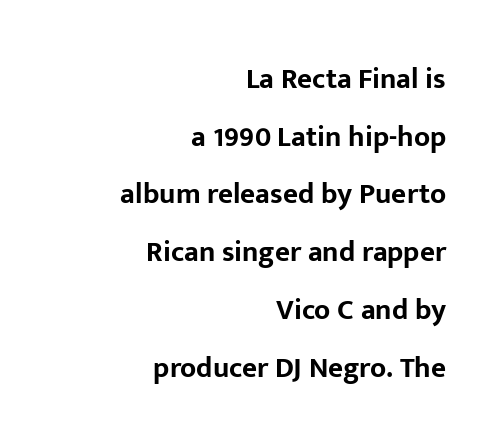
Q: Is the text bold? A: Yes.
Q: Is the text italic (slanted)? A: No, it is upright.
Q: Is the typeface a serif or a sans-serif typeface? A: Sans-serif.
Q: Is the text underlined? A: No.
Q: How is the paragraph aligned? A: Right-aligned.
Q: Is the spacing between letters normal or unusually wide? A: Normal.
Q: Is the spacing between lines tight, normal or loose? A: Loose.
Q: Width (condensed, normal, or wide)? A: Normal.
Q: Stroke contrast? A: Low.
Q: x-height? A: Medium.
Q: Monospaced? A: No.
